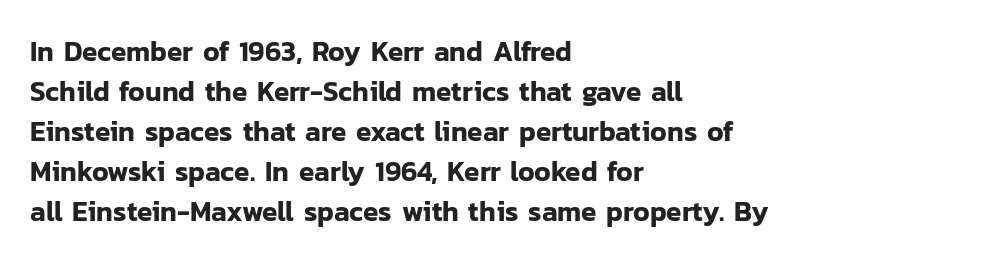
{"serif": "no", "italic": "no", "width": "normal", "stroke_contrast": "low", "x_height": "medium", "monospaced": "no", "underline": "no", "align": "left", "line_spacing": "normal", "line_spacing_ratio": 1.43, "letter_spacing": "normal", "letter_spacing_em": 0.0, "glyph_px": 28}
